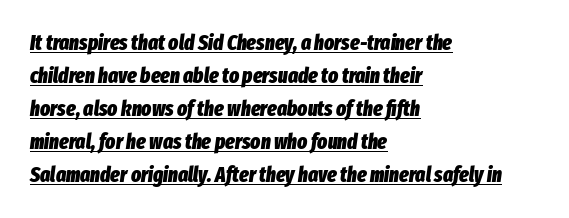
Q: Is the text bold? A: Yes.
Q: Is the text italic (slanted)? A: Yes, it leans right by about 8 degrees.
Q: Is the text underlined? A: Yes.
Q: How is the paragraph aligned? A: Left-aligned.
Q: Is the spacing between letters normal or unusually wide? A: Normal.
Q: Is the spacing between lines tight, normal or loose? A: Normal.
